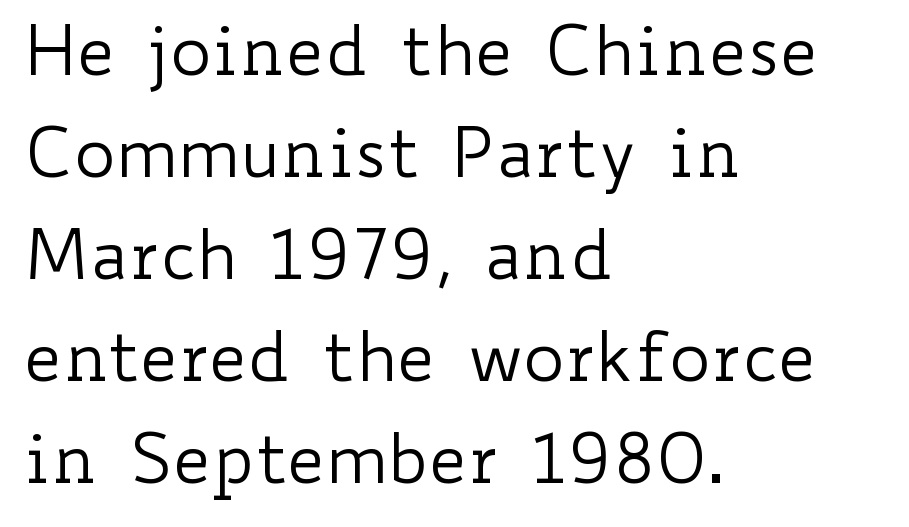
Q: Is the text bold? A: No.
Q: Is the text italic (slanted)? A: No, it is upright.
Q: Is the text underlined? A: No.
Q: How is the paragraph aligned? A: Left-aligned.
Q: Is the spacing between letters normal or unusually wide? A: Normal.
Q: Is the spacing between lines tight, normal or loose? A: Normal.
Q: Width (condensed, normal, or wide)? A: Wide.
Q: Stroke contrast? A: Low.
Q: x-height? A: Small.
Q: Monospaced? A: No.
